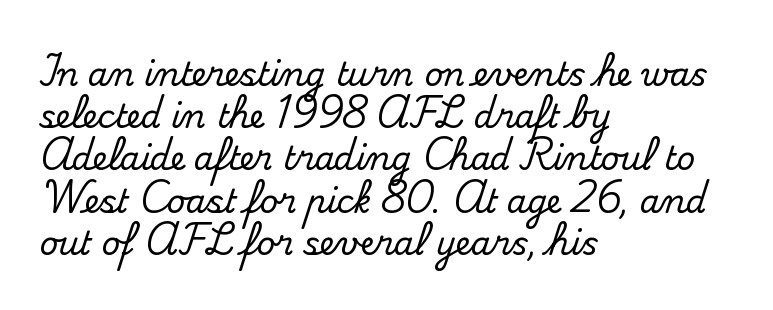
The image shows 32 px text type; set left-aligned, normal line spacing (1.32x), normal letter spacing, not underlined; medium stroke contrast and a small x-height.
